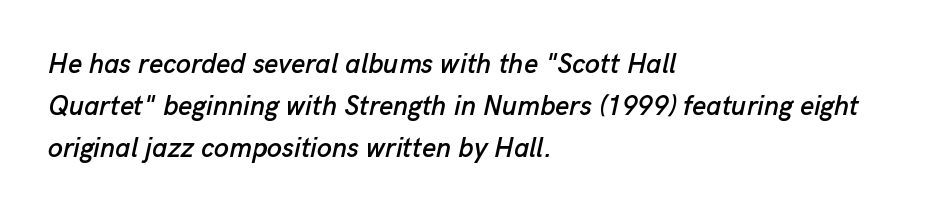
{"italic": "yes", "lean": "right", "slant_degrees": 13, "underline": "no", "align": "left", "line_spacing": "normal", "line_spacing_ratio": 1.56, "letter_spacing": "normal", "letter_spacing_em": 0.0, "glyph_px": 27}
